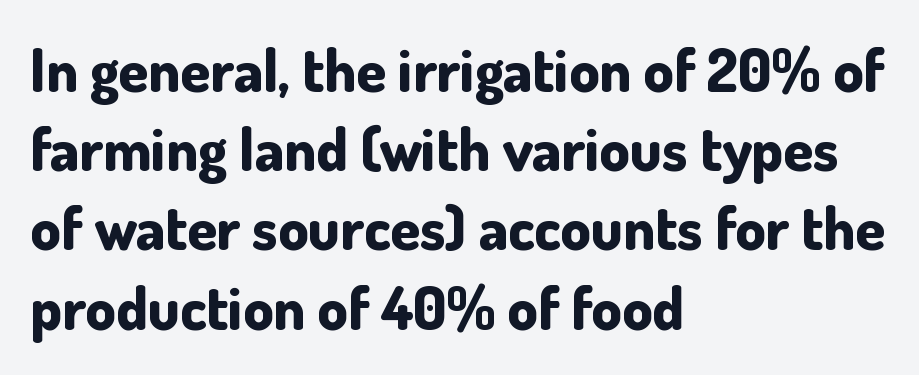
The image shows 60 px bold sans-serif type, upright; set left-aligned, normal line spacing (1.32x), normal letter spacing, not underlined; low stroke contrast and a small x-height.
